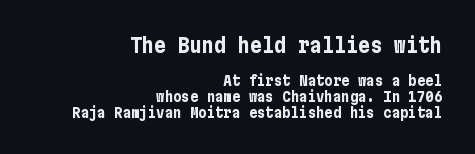
The image shows 20 px bold type, upright; set right-aligned, tight line spacing (1.14x), normal letter spacing, not underlined; the first (top) block is 1.43x larger.
